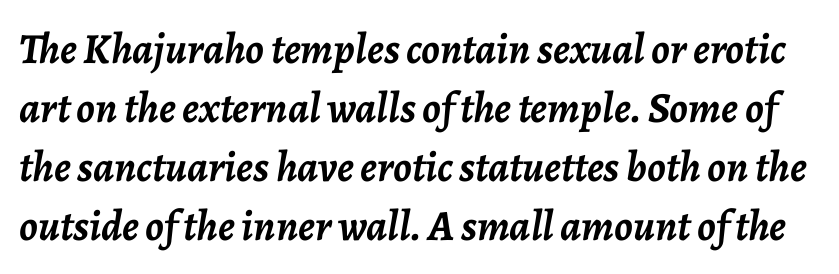
Q: Is the text bold? A: Yes.
Q: Is the text italic (slanted)? A: Yes, it leans right by about 7 degrees.
Q: Is the text underlined? A: No.
Q: Is the spacing between letters normal or unusually wide? A: Normal.
Q: Is the spacing between lines tight, normal or loose? A: Normal.
Q: Width (condensed, normal, or wide)? A: Normal.
Q: Stroke contrast? A: Low.
Q: x-height? A: Medium.
Q: Monospaced? A: No.
